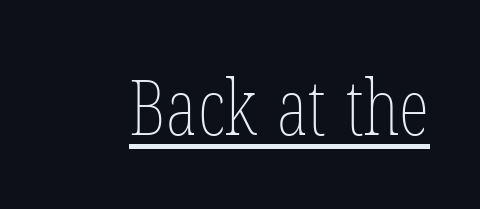
{"italic": "no", "bold": "no", "weight": "thin", "width": "condensed", "stroke_contrast": "low", "x_height": "medium", "monospaced": "no", "underline": "yes", "letter_spacing": "normal", "letter_spacing_em": 0.0, "glyph_px": 78}
